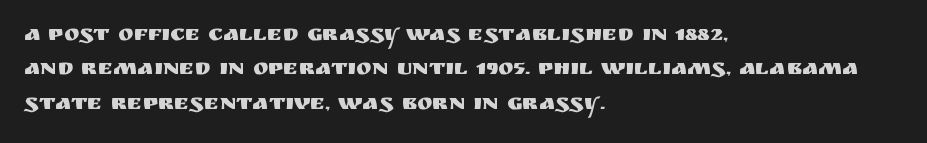
{"italic": "no", "underline": "no", "align": "left", "line_spacing": "normal", "line_spacing_ratio": 1.49, "letter_spacing": "normal", "letter_spacing_em": 0.0, "glyph_px": 23}
